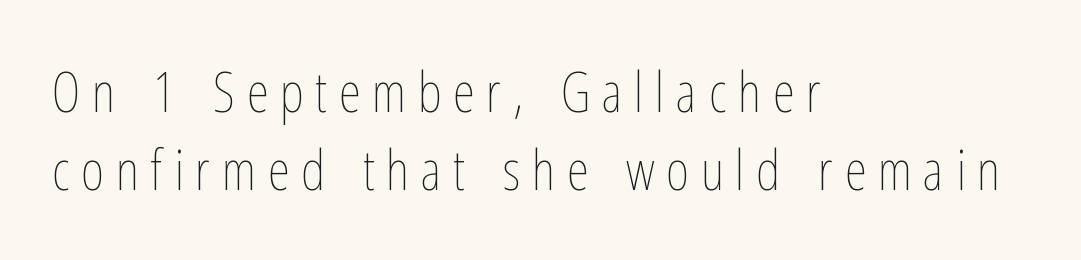
The image shows 56 px thin, condensed type, upright; set left-aligned, normal line spacing (1.4x), unusually wide letter spacing (+0.21 em), not underlined; low stroke contrast and a medium x-height.
